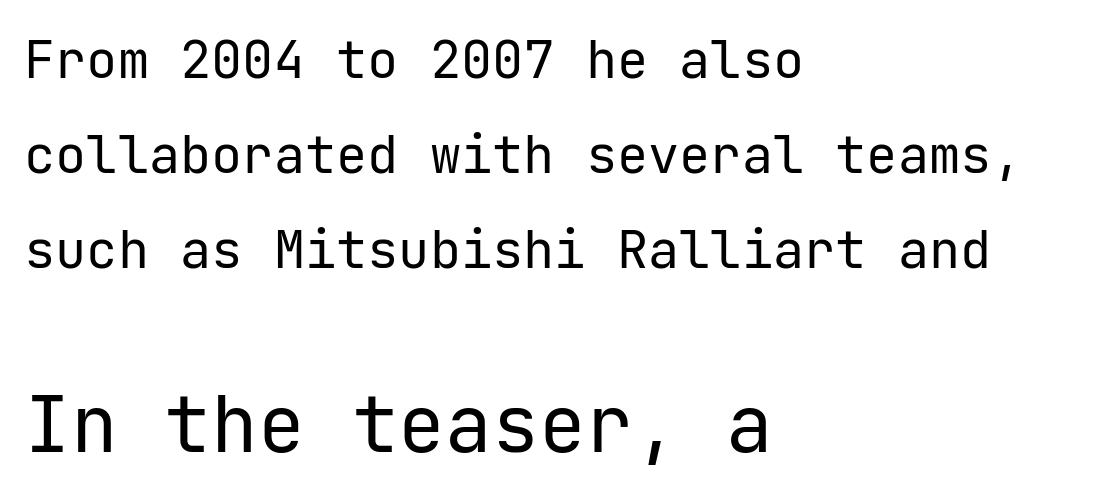
The image shows 78 px regular-weight sans-serif type, upright; set left-aligned, line spacing 1.83x, normal letter spacing, not underlined; the second (bottom) block is 1.5x larger; low stroke contrast and a medium x-height.
